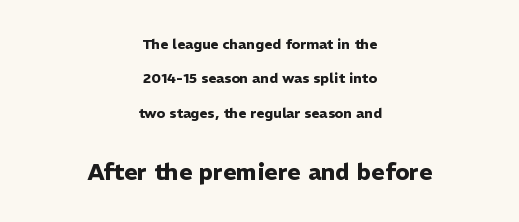
The image shows 23 px bold type, upright; set centered, loose line spacing (2.46x), normal letter spacing, not underlined; the second (bottom) block is 1.64x larger.
